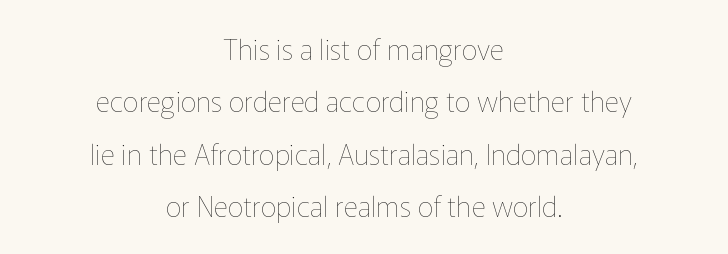
The image shows 28 px thin type, upright; set centered, line spacing 1.87x, normal letter spacing, not underlined; low stroke contrast and a medium x-height.
